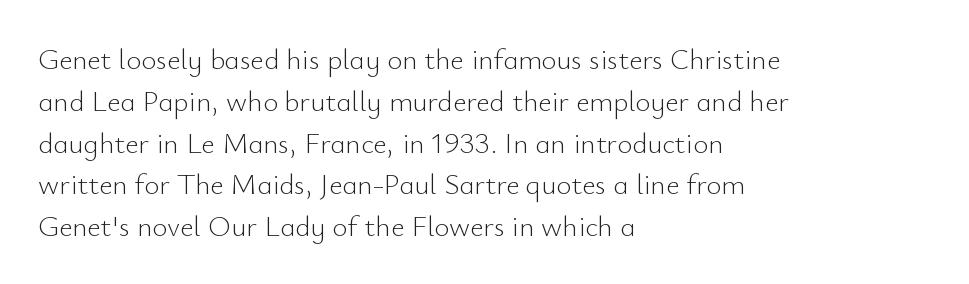
The letters advance in unequal steps, a hallmark of proportional type. The designer went with a sans here, leaving each stem footless. Lines of text with bare space underneath. Reading down the block, your eye returns to a fixed left position each line. The letters look calm and open, with moderate or lighter stems. The type is set solid horizontally, with unmodified tracking.
